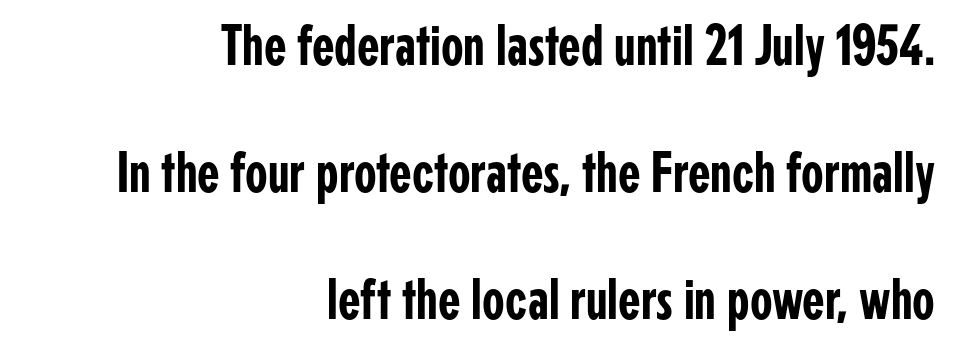
Q: Is the text italic (slanted)? A: No, it is upright.
Q: Is the typeface a serif or a sans-serif typeface? A: Sans-serif.
Q: Is the text underlined? A: No.
Q: How is the paragraph aligned? A: Right-aligned.
Q: Is the spacing between letters normal or unusually wide? A: Normal.
Q: Is the spacing between lines tight, normal or loose? A: Loose.
Q: Width (condensed, normal, or wide)? A: Condensed.
Q: Stroke contrast? A: Low.
Q: x-height? A: Medium.
Q: Monospaced? A: No.
